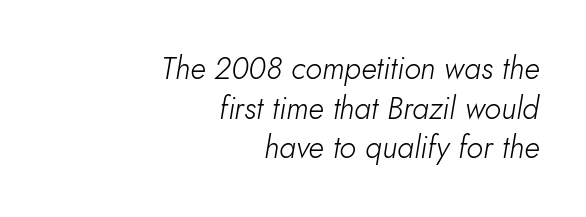
The image shows 31 px light type, italic (leaning right); set right-aligned, normal line spacing (1.28x), normal letter spacing, not underlined; low stroke contrast and a small x-height.
